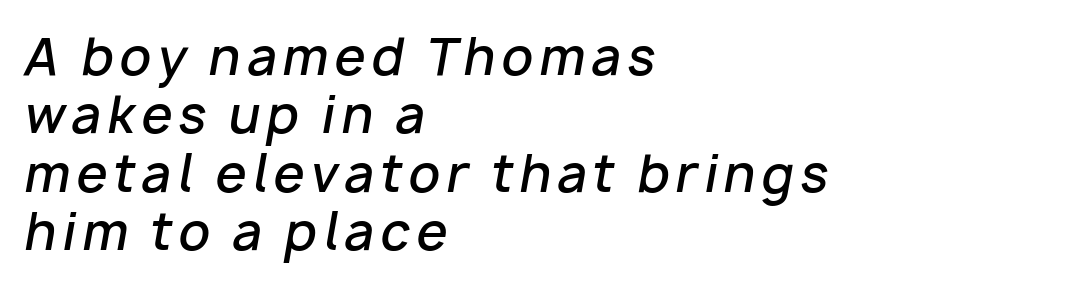
Spacing verdict: proportional, widths tailored to each character. Looking at the ascenders, they clearly lean. Does the copy run flush right? No — it runs flush left. Notice the strokes are somewhat thickened but not fully heavy: this is a semibold.
